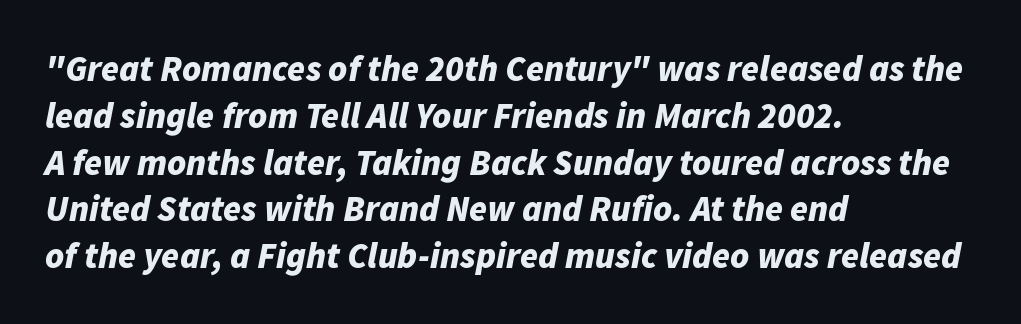
Q: Is the text bold? A: Yes.
Q: Is the text italic (slanted)? A: Yes, it leans right by about 11 degrees.
Q: Is the text underlined? A: No.
Q: How is the paragraph aligned? A: Left-aligned.
Q: Is the spacing between letters normal or unusually wide? A: Normal.
Q: Is the spacing between lines tight, normal or loose? A: Normal.
Q: Width (condensed, normal, or wide)? A: Normal.
Q: Stroke contrast? A: Low.
Q: x-height? A: Medium.
Q: Monospaced? A: No.
